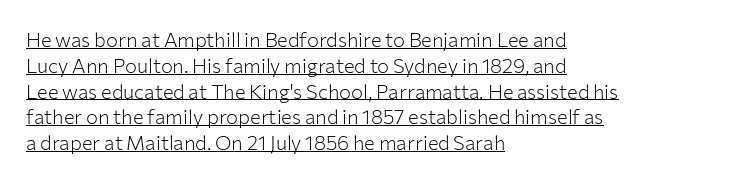
Q: Is the text bold? A: No.
Q: Is the text italic (slanted)? A: No, it is upright.
Q: Is the text underlined? A: Yes.
Q: How is the paragraph aligned? A: Left-aligned.
Q: Is the spacing between letters normal or unusually wide? A: Normal.
Q: Is the spacing between lines tight, normal or loose? A: Normal.
